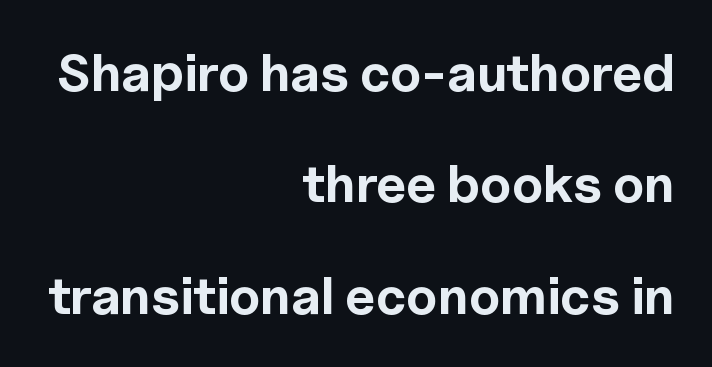
The gap between lines stays unmarked. Standard letterfit; no display-style spreading of the glyphs. Vertically, the passage feels expansive, rows floating well apart. If you drew a ruler down the right edge, every line would touch it. Varying glyph widths throughout — classic text-font behaviour. Font category for this specimen: sans-serif.
